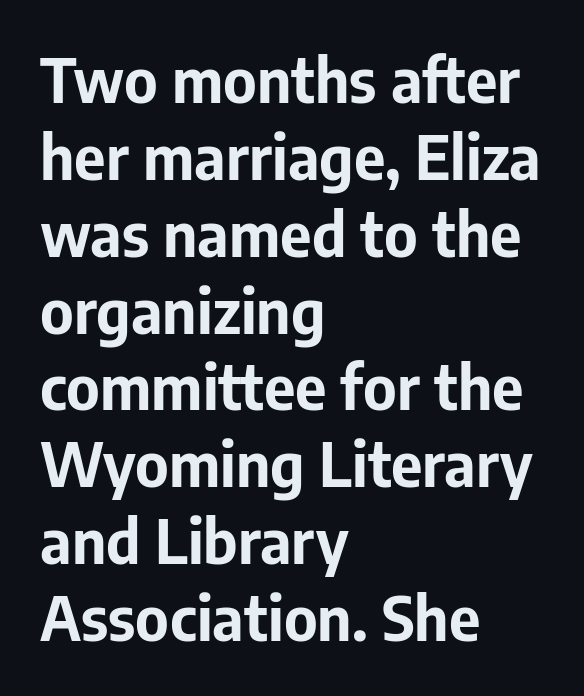
The image shows 61 px bold sans-serif type, upright; set left-aligned, normal line spacing (1.26x), normal letter spacing, not underlined; low stroke contrast and a medium x-height.
